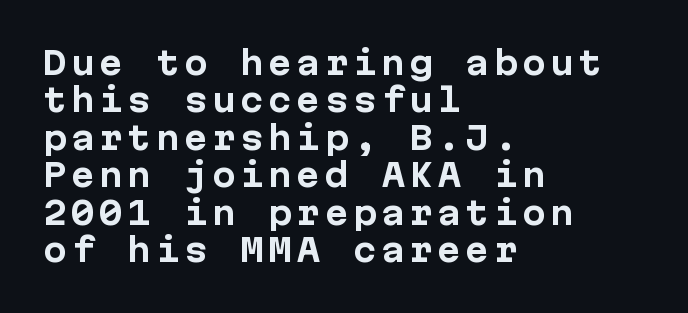
Q: Is the text bold? A: Yes.
Q: Is the text italic (slanted)? A: No, it is upright.
Q: Is the typeface a serif or a sans-serif typeface? A: Sans-serif.
Q: Is the text underlined? A: No.
Q: How is the paragraph aligned? A: Left-aligned.
Q: Width (condensed, normal, or wide)? A: Normal.
Q: Stroke contrast? A: Low.
Q: x-height? A: Medium.
